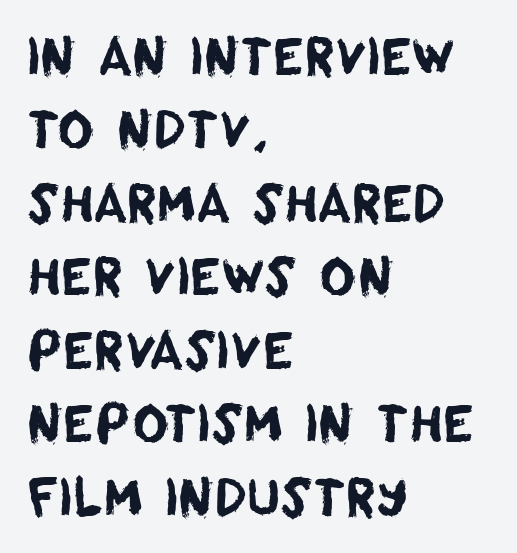
{"serif": "no", "width": "normal", "stroke_contrast": "low", "x_height": "large", "monospaced": "no", "underline": "no", "align": "left", "line_spacing": "normal", "line_spacing_ratio": 1.47, "letter_spacing": "normal", "letter_spacing_em": 0.0, "glyph_px": 50}
